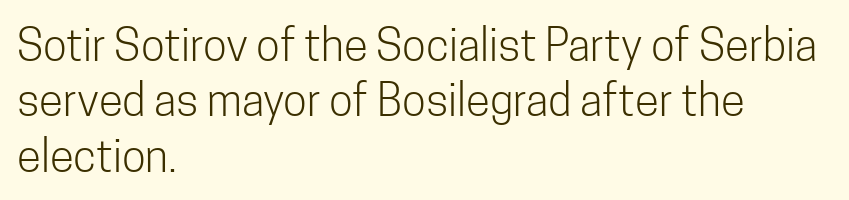
These lines stack with their left ends in a neat column. Weight: in the light-to-regular range. Upright lettering throughout. Letterform terminals end flat and unadorned throughout the passage. Any mark beneath the type? The region is blank.
